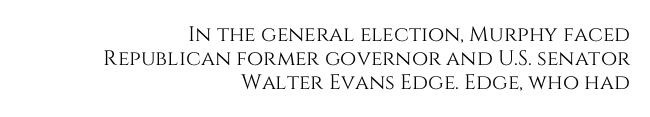
Does the copy run flush right? Yes — the right margin is perfectly even. Does extra space separate the letters? No, they use regular spacing. A clean baseline with only descenders dipping below it. Whoever set this chose condensed vertical rhythm over breathing room.
